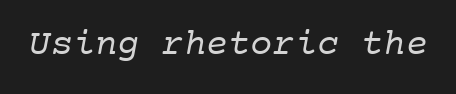
The image shows 37 px regular-weight serif type, monospaced; set normal letter spacing, not underlined; low stroke contrast and a medium x-height.
